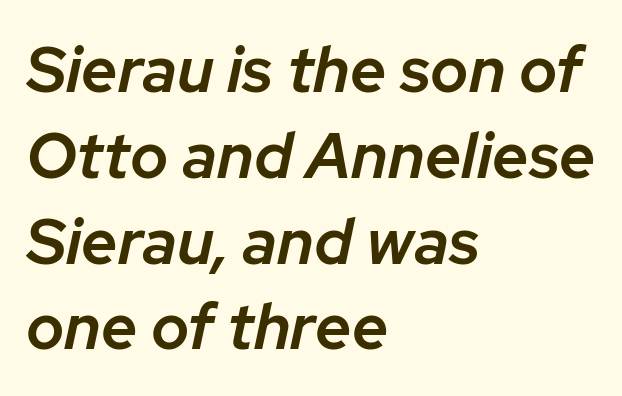
The image shows 64 px semibold type, italic (leaning right); set left-aligned, normal line spacing (1.34x), normal letter spacing, not underlined; low stroke contrast and a medium x-height.
